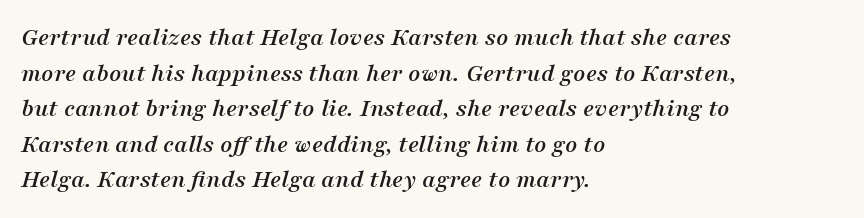
These lines sit exactly where default settings would place them. Does extra space separate the letters? No, they use regular spacing. The rendering applies a slant to the glyphs. Where is the straight margin? On the left. Unmarked baselines from the first word to the last.
